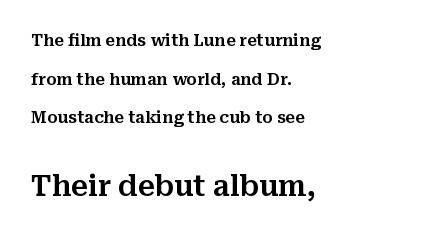
Q: Is the text italic (slanted)? A: No, it is upright.
Q: Is the typeface a serif or a sans-serif typeface? A: Serif.
Q: Is the text underlined? A: No.
Q: How is the paragraph aligned? A: Left-aligned.
Q: Is the spacing between letters normal or unusually wide? A: Normal.
Q: Is the spacing between lines tight, normal or loose? A: Loose.
Q: Which block of text is set in a larger size, the first (top) or the second (bottom)? A: The second (bottom) one.
Q: Width (condensed, normal, or wide)? A: Normal.
Q: Stroke contrast? A: Medium.
Q: x-height? A: Medium.
Q: Monospaced? A: No.
